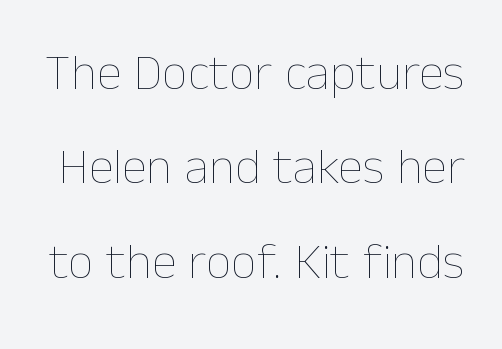
Q: Is the text bold? A: No.
Q: Is the text italic (slanted)? A: No, it is upright.
Q: Is the text underlined? A: No.
Q: Is the spacing between letters normal or unusually wide? A: Normal.
Q: Width (condensed, normal, or wide)? A: Normal.
Q: Stroke contrast? A: Low.
Q: x-height? A: Medium.
Q: Monospaced? A: No.
